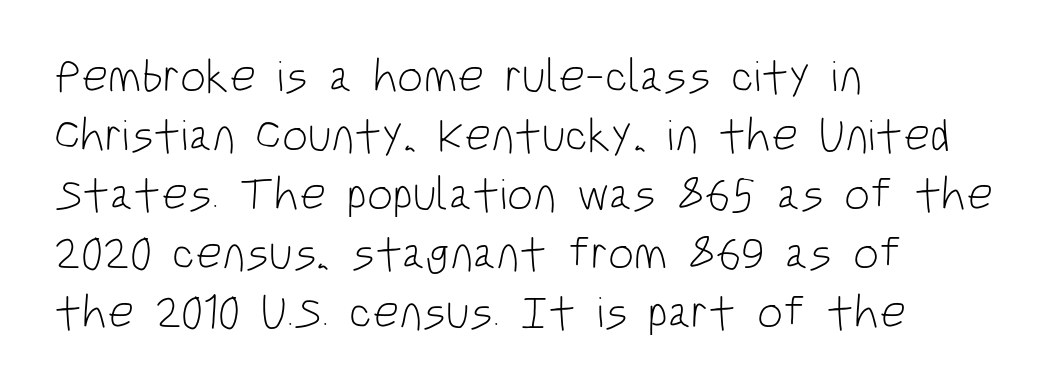
The image shows 46 px light, condensed sans-serif type, upright; set left-aligned, normal line spacing (1.28x), normal letter spacing, not underlined; low stroke contrast and a large x-height.
